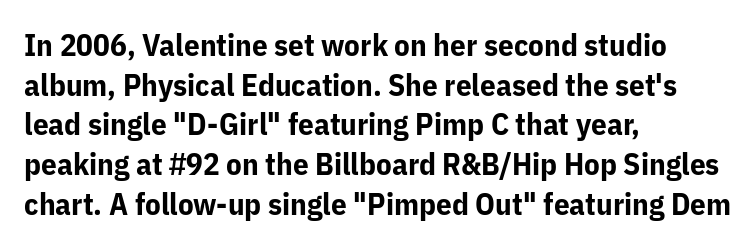
Q: Is the text bold? A: Yes.
Q: Is the text italic (slanted)? A: No, it is upright.
Q: Is the typeface a serif or a sans-serif typeface? A: Sans-serif.
Q: Is the text underlined? A: No.
Q: How is the paragraph aligned? A: Left-aligned.
Q: Is the spacing between letters normal or unusually wide? A: Normal.
Q: Is the spacing between lines tight, normal or loose? A: Normal.
Q: Width (condensed, normal, or wide)? A: Normal.
Q: Stroke contrast? A: Low.
Q: x-height? A: Medium.
Q: Monospaced? A: No.
